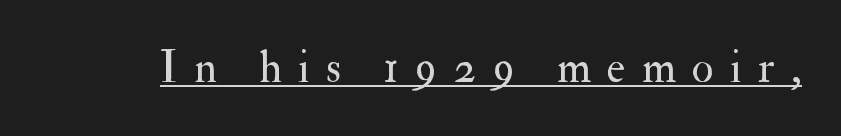
The image shows 44 px regular-weight serif type, upright; set unusually wide letter spacing (+0.37 em), underlined; medium stroke contrast and a small x-height.
